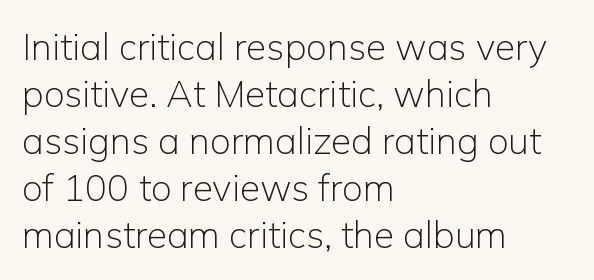
The image shows 37 px light sans-serif type, upright; set left-aligned, normal line spacing (1.27x), normal letter spacing, not underlined; low stroke contrast and a medium x-height.
